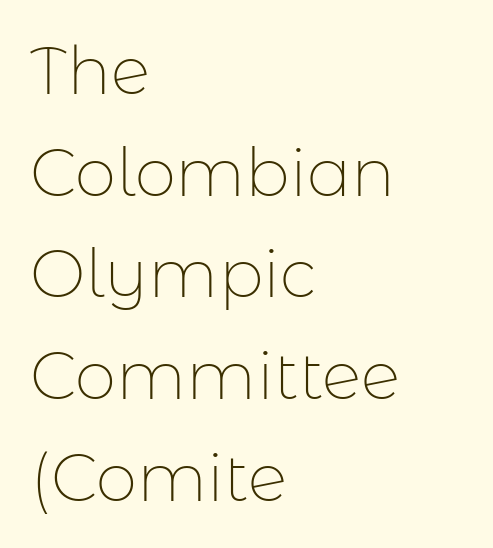
Q: Is the text bold? A: No.
Q: Is the text italic (slanted)? A: No, it is upright.
Q: Is the typeface a serif or a sans-serif typeface? A: Sans-serif.
Q: Is the text underlined? A: No.
Q: How is the paragraph aligned? A: Left-aligned.
Q: Is the spacing between letters normal or unusually wide? A: Normal.
Q: Is the spacing between lines tight, normal or loose? A: Normal.
Q: Width (condensed, normal, or wide)? A: Normal.
Q: Stroke contrast? A: Low.
Q: x-height? A: Medium.
Q: Monospaced? A: No.
